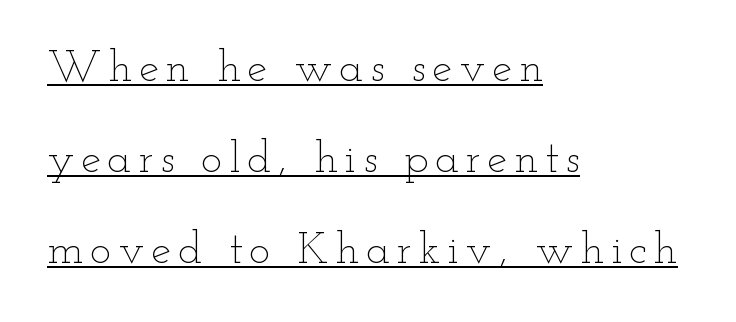
Q: Is the text bold? A: No.
Q: Is the text italic (slanted)? A: No, it is upright.
Q: Is the text underlined? A: Yes.
Q: How is the paragraph aligned? A: Left-aligned.
Q: Is the spacing between lines tight, normal or loose? A: Loose.
Q: Width (condensed, normal, or wide)? A: Wide.
Q: Stroke contrast? A: Low.
Q: x-height? A: Small.
Q: Monospaced? A: No.
